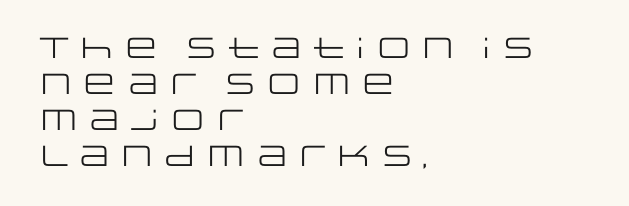
The image shows 29 px regular-weight, wide sans-serif type, upright; set left-aligned, line spacing 1.24x, normal letter spacing, not underlined; low stroke contrast and a large x-height.
